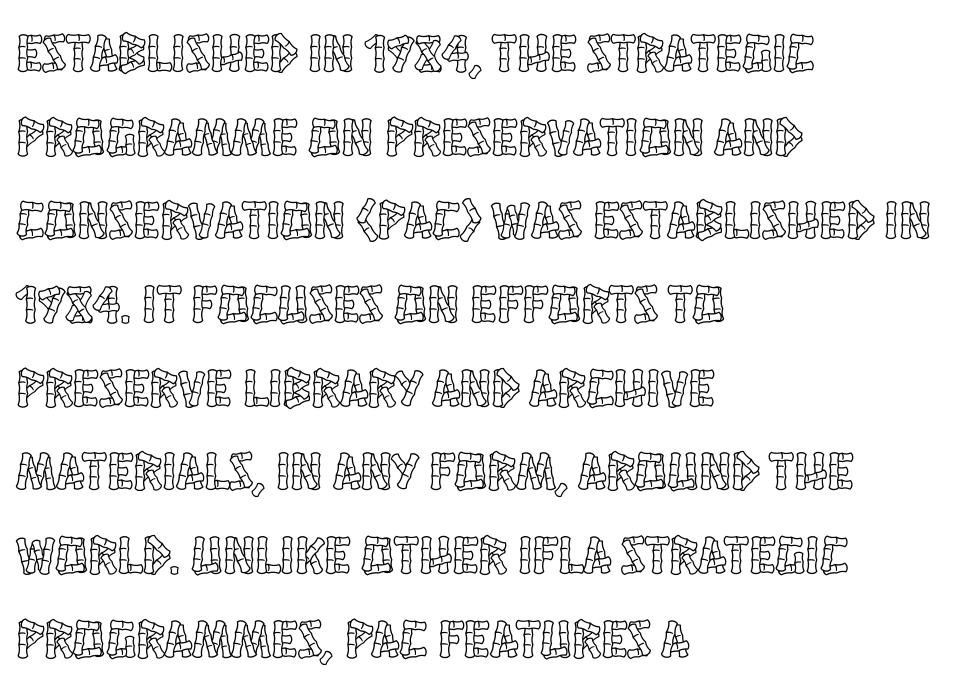
One glance says typical: line gaps are just what's usual. Italic: no, the glyphs are upright roman. Short and long lines alike share a common starting point at left. The letterforms sit shoulder to shoulder at normal distance. Descenders hang freely into open space. Is this a fixed-width face? No — the glyphs have proportional, varying widths.
